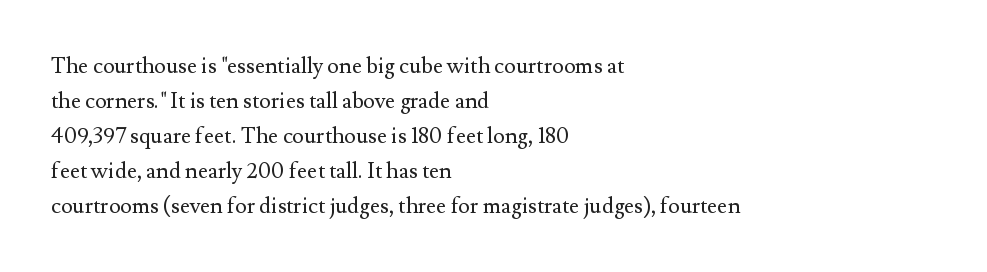
Every stem runs plumb, perpendicular to the baseline. Ink coverage per letter is moderate at most. Does extra space separate the letters? No, they use regular spacing. Line starts are locked; line ends wander. If you measured baseline to baseline, you'd find a middling distance.
